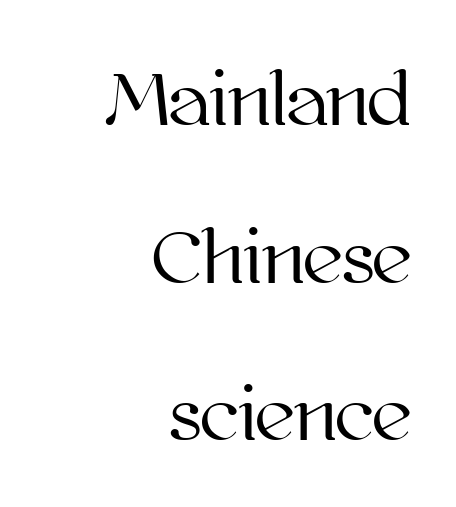
The image shows 78 px text type, upright; set right-aligned, loose line spacing (2.02x), normal letter spacing, not underlined; high stroke contrast and a medium x-height.
